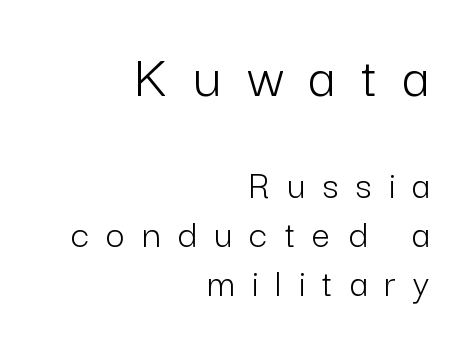
{"serif": "no", "italic": "no", "bold": "no", "weight": "light", "width": "normal", "stroke_contrast": "low", "x_height": "medium", "monospaced": "no", "underline": "no", "align": "right", "line_spacing_ratio": 1.2, "letter_spacing": "wide", "letter_spacing_em": 0.42, "larger_block": "first", "size_ratio": 1.51, "glyph_px": 62}
